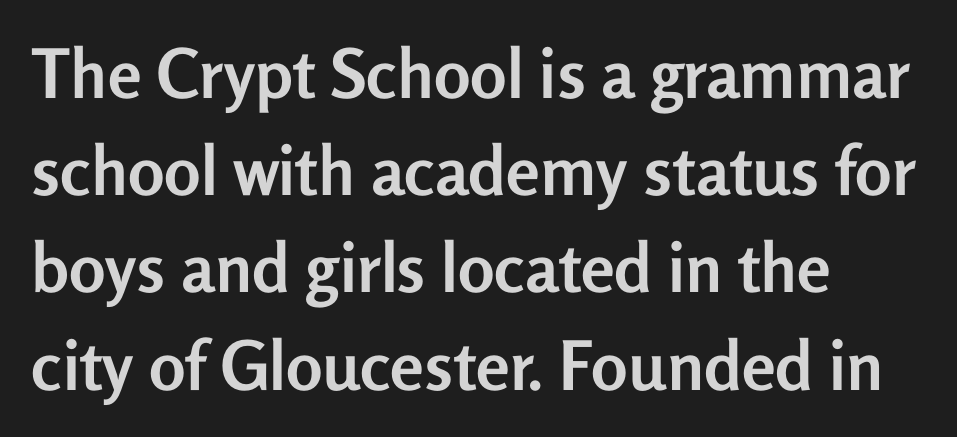
{"serif": "no", "italic": "no", "bold": "yes", "weight": "semibold", "width": "normal", "stroke_contrast": "low", "x_height": "medium", "monospaced": "no", "underline": "no", "align": "left", "line_spacing": "normal", "line_spacing_ratio": 1.43, "letter_spacing": "normal", "letter_spacing_em": 0.0, "glyph_px": 68}
